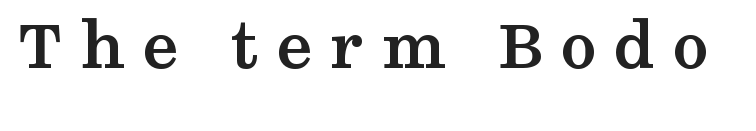
The image shows 73 px semibold, wide serif type, upright; set unusually wide letter spacing (+0.24 em), not underlined; medium stroke contrast and a medium x-height.
